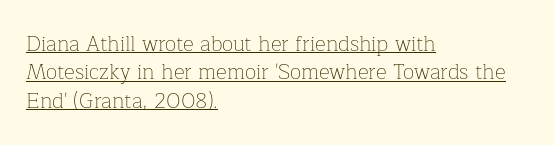
Q: Is the text bold? A: No.
Q: Is the text italic (slanted)? A: No, it is upright.
Q: Is the text underlined? A: Yes.
Q: How is the paragraph aligned? A: Left-aligned.
Q: Is the spacing between letters normal or unusually wide? A: Normal.
Q: Is the spacing between lines tight, normal or loose? A: Normal.
